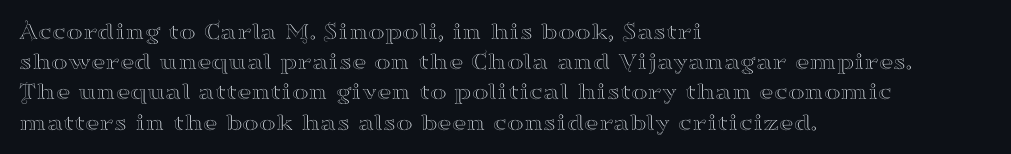
The image shows 25 px text type, upright; set left-aligned, line spacing 1.21x, normal letter spacing, not underlined.
